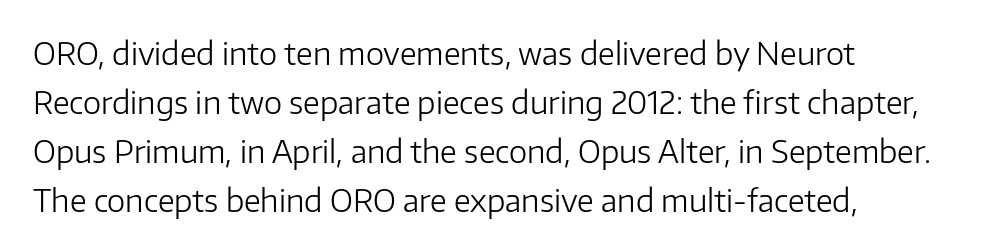
Q: Is the text bold? A: No.
Q: Is the text italic (slanted)? A: No, it is upright.
Q: Is the typeface a serif or a sans-serif typeface? A: Sans-serif.
Q: Is the text underlined? A: No.
Q: How is the paragraph aligned? A: Left-aligned.
Q: Is the spacing between letters normal or unusually wide? A: Normal.
Q: Is the spacing between lines tight, normal or loose? A: Normal.
Q: Width (condensed, normal, or wide)? A: Normal.
Q: Stroke contrast? A: Low.
Q: x-height? A: Medium.
Q: Monospaced? A: No.
